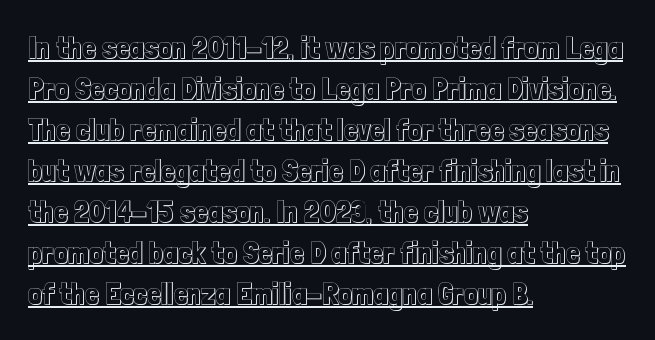
Visually the block forms a straight wall on the left and a jagged coastline on the right. The designer left line spacing at the default. Note the varied advance widths — an 'i' is clearly narrower than an 'm'. The lettering is marked with a stroke running underneath it. A roman cut, with each character standing at attention. In terms of letterspacing, this is plain default setting.
